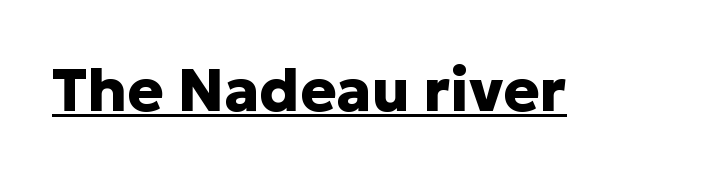
The image shows 60 px heavy sans-serif type, upright; set normal letter spacing, underlined; low stroke contrast and a medium x-height.
